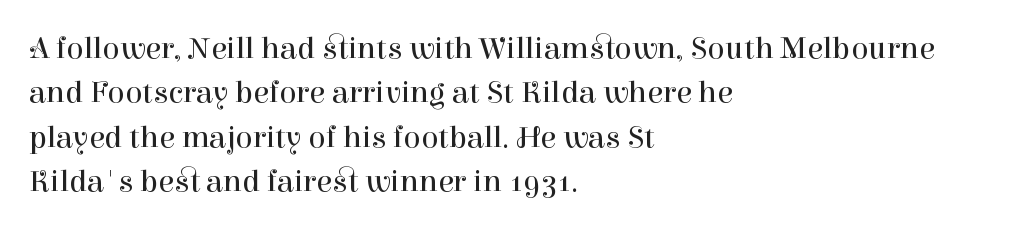
Q: Is the text bold? A: No.
Q: Is the text italic (slanted)? A: No, it is upright.
Q: Is the typeface a serif or a sans-serif typeface? A: Serif.
Q: Is the text underlined? A: No.
Q: How is the paragraph aligned? A: Left-aligned.
Q: Is the spacing between letters normal or unusually wide? A: Normal.
Q: Is the spacing between lines tight, normal or loose? A: Normal.
Q: Width (condensed, normal, or wide)? A: Normal.
Q: Stroke contrast? A: High.
Q: x-height? A: Medium.
Q: Monospaced? A: No.
